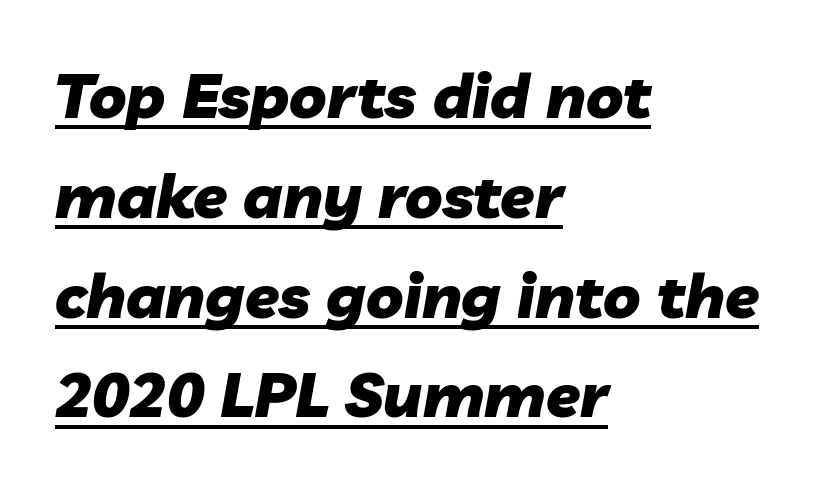
{"italic": "yes", "lean": "right", "slant_degrees": 10, "bold": "yes", "weight": "heavy", "width": "normal", "stroke_contrast": "low", "x_height": "medium", "monospaced": "no", "underline": "yes", "align": "left", "line_spacing": "normal", "line_spacing_ratio": 1.61, "letter_spacing": "normal", "letter_spacing_em": 0.0, "glyph_px": 62}
